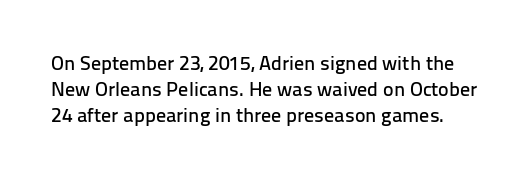
Decoration check: the copy has no underline. The font's upright variant was chosen for this text. This rendering leaves character spacing at its baseline value. A typesetter would call this leading conventional body-copy spacing.
